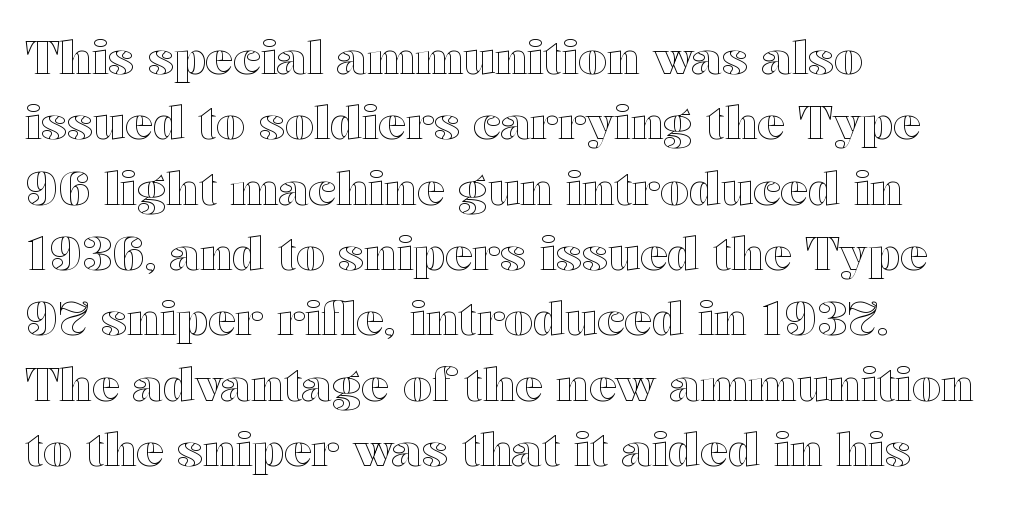
{"italic": "no", "width": "wide", "x_height": "medium", "monospaced": "no", "underline": "no", "align": "left", "line_spacing": "normal", "line_spacing_ratio": 1.42, "letter_spacing": "normal", "letter_spacing_em": 0.0, "glyph_px": 46}
